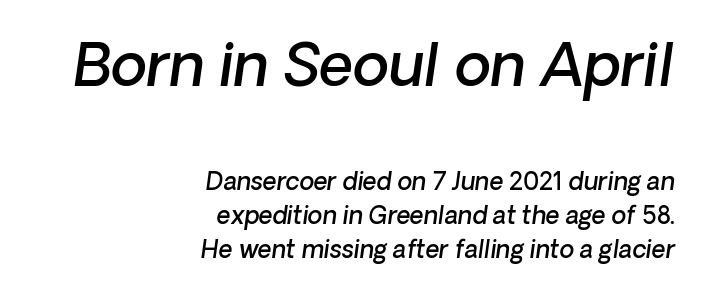
Bigger letters appear in the top chunk; the bottom chunk is reduced. The typeface chosen for these lines omits serifs. Letters rest on an invisible, unmarked baseline. Slightly chunky letters — semibold, I'd say, not full bold. This rendering uses right alignment, leaving the left contour irregular.
